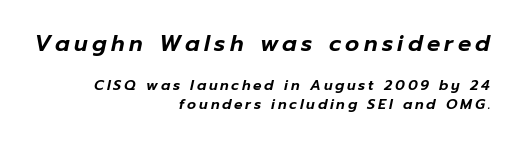
Q: Is the text italic (slanted)? A: Yes, it leans right by about 12 degrees.
Q: Is the text underlined? A: No.
Q: How is the paragraph aligned? A: Right-aligned.
Q: Is the spacing between letters normal or unusually wide? A: Unusually wide.
Q: Is the spacing between lines tight, normal or loose? A: Normal.
Q: Which block of text is set in a larger size, the first (top) or the second (bottom)? A: The first (top) one.
